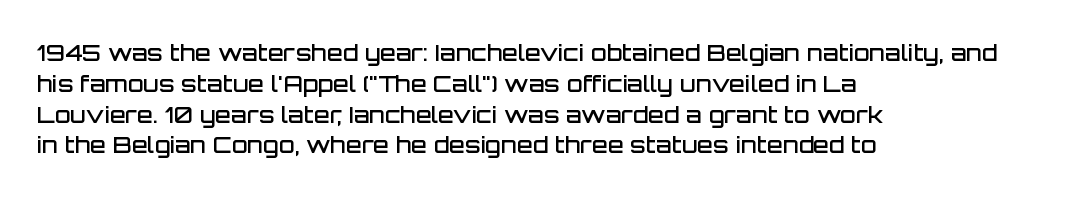
The image shows 23 px text type, upright; set left-aligned, normal line spacing (1.34x), normal letter spacing, not underlined.
